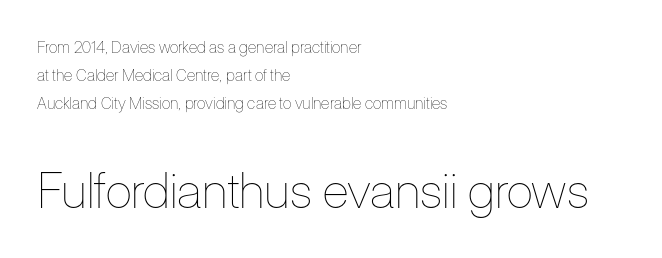
{"italic": "no", "bold": "no", "weight": "thin", "width": "condensed", "stroke_contrast": "low", "x_height": "medium", "monospaced": "no", "underline": "no", "align": "left", "line_spacing_ratio": 1.75, "letter_spacing": "normal", "letter_spacing_em": 0.0, "larger_block": "second", "size_ratio": 3.06, "glyph_px": 49}
